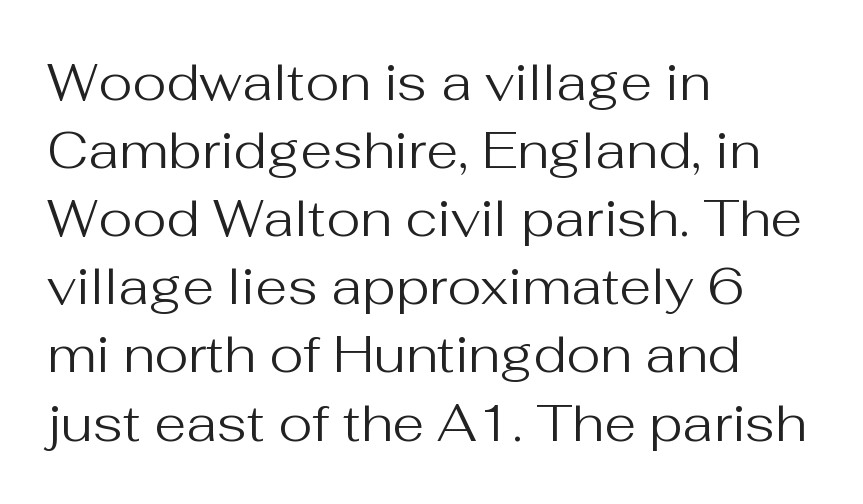
The baseline area is clear. This sample has the flowing, uneven cadence of proportional lettering. Type style note: lacks serifs. Which margin do the lines hug? The left one — the right edge is uneven. This sample uses plain, unmodified letter spacing.
